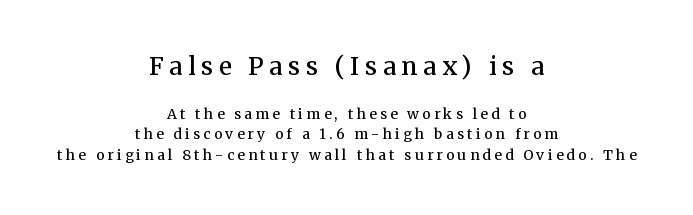
{"italic": "no", "bold": "semi", "underline": "no", "align": "center", "line_spacing": "normal", "line_spacing_ratio": 1.45, "letter_spacing": "wide", "letter_spacing_em": 0.24, "larger_block": "first", "size_ratio": 1.71, "glyph_px": 24}
